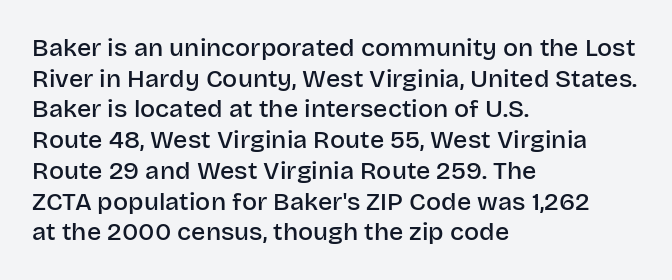
The image shows 25 px text type, upright; set left-aligned, line spacing 1.23x, normal letter spacing, not underlined.
